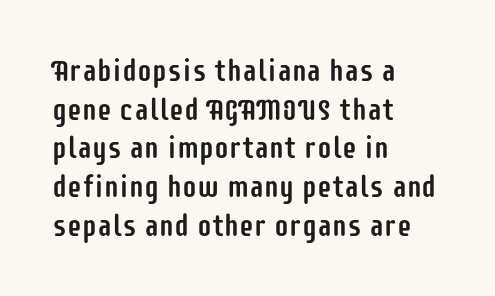
{"serif": "no", "italic": "no", "width": "condensed", "stroke_contrast": "low", "x_height": "large", "monospaced": "no", "underline": "no", "align": "left", "line_spacing": "normal", "line_spacing_ratio": 1.29, "letter_spacing": "normal", "letter_spacing_em": 0.0, "glyph_px": 30}
